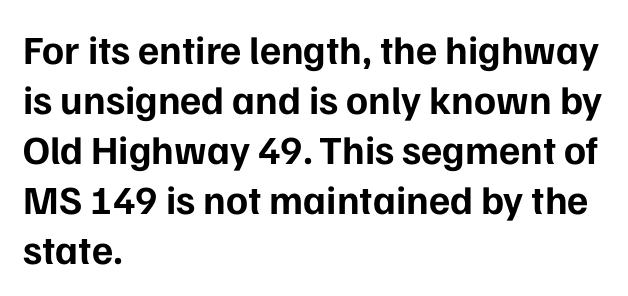
The image shows 40 px bold sans-serif type, upright; set left-aligned, normal line spacing (1.25x), normal letter spacing, not underlined; low stroke contrast and a medium x-height.
